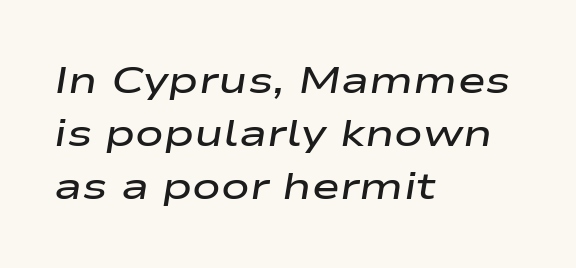
Characters are canted at an angle relative to the baseline's perpendicular. Looks like regular typesetting: each glyph gets only the width it needs. The lines sit at an ordinary, default distance from one another. Observe the ordinary spacing: letters are neighbours, not strangers. On the weight axis this lands at semibold, roughly 600.
